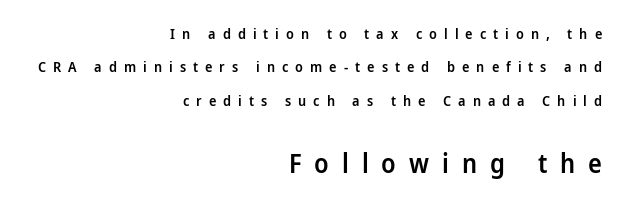
The image shows 26 px text type, upright; set right-aligned, loose line spacing (2.38x), unusually wide letter spacing (+0.5 em), not underlined; the second (bottom) block is 1.86x larger.
